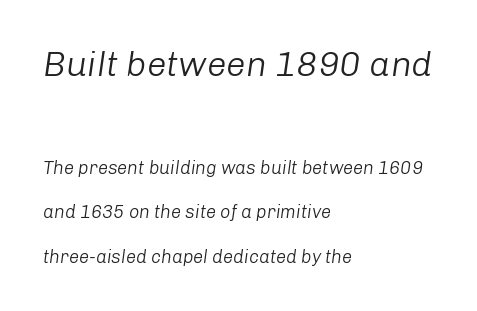
The image shows 35 px light type, italic (leaning right); set left-aligned, loose line spacing (2.46x), normal letter spacing, not underlined; the first (top) block is 1.94x larger; low stroke contrast and a medium x-height.
